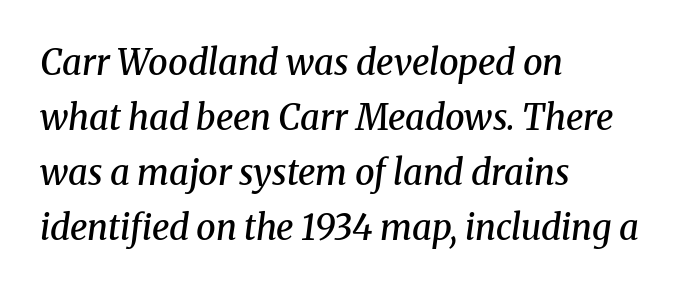
Bold? Not quite — semibold, heavier than regular but stopping short. Is there much room between lines? A standard amount, neither cramped nor airy. The setting favours the left margin, as ordinary paragraphs usually do. The face used here is proportionally spaced, like ordinary book or web type. Slant detected: the letters are inclined. Look at the tracking — it's just the regular setting, nothing added.
